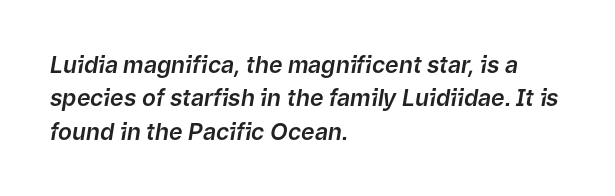
Quick note: underline off. The setting favours the left margin, as ordinary paragraphs usually do. Each new line begins a customary step beneath the previous one. This is oblique type, the kind used for emphasis or titles.
